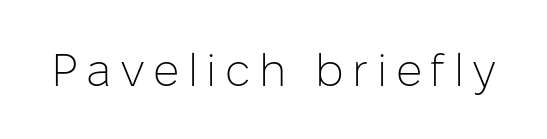
The passage shown is typed in a proportional face where columns would drift. The typography opts for an upright posture over an oblique one. Is this a sans? Yes — the strokes have no serifs. The foot of each line stays bare and open.
